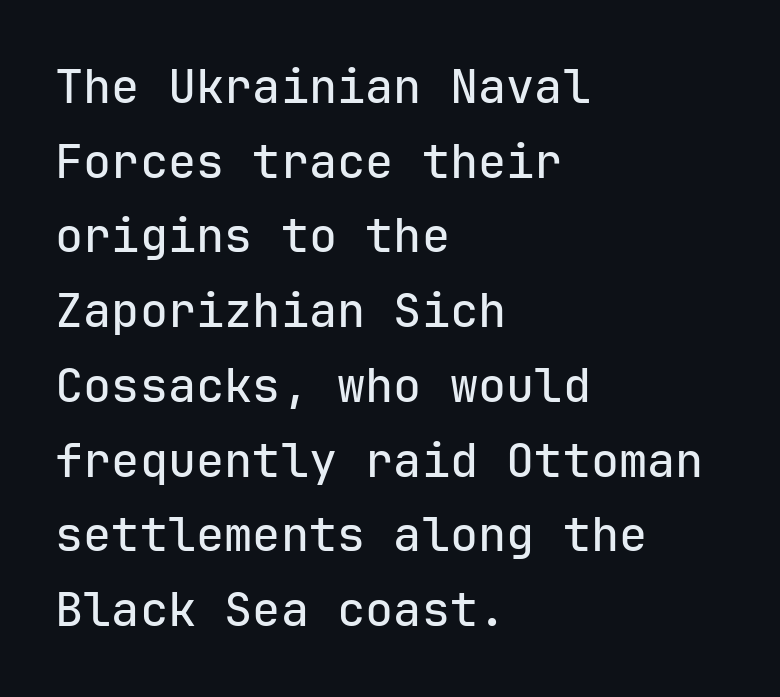
Underline: absent. Regular leading. This sample is left-justified, so line endings fall wherever the words run out. Tall strokes in this sample are plumb rather than angled. Spacing verdict: monospaced, one width for all characters.
